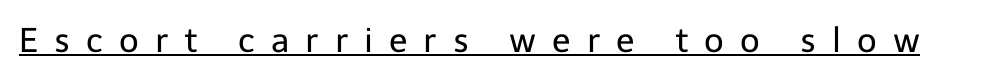
You could not count columns in this text — the font is proportionally spaced. Spacing between characters has been opened up far beyond the box default. Bold? No — there's no thickening of the strokes. A typographer would call this underscored text.
